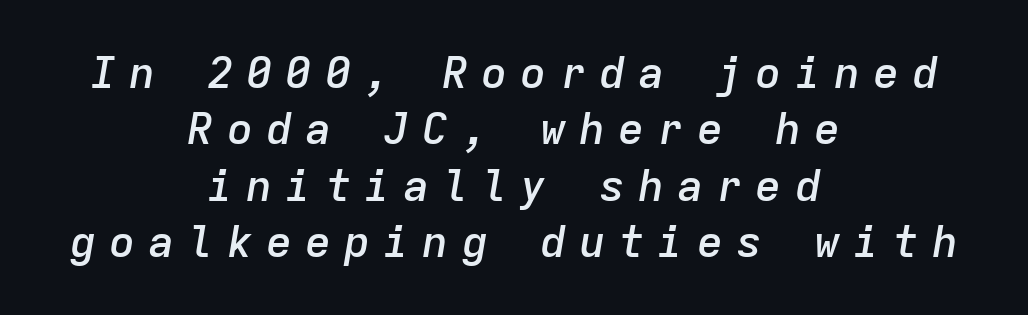
{"italic": "yes", "lean": "right", "slant_degrees": 9, "bold": "semi", "weight": "semibold", "width": "normal", "stroke_contrast": "low", "x_height": "medium", "monospaced": "yes", "underline": "no", "align": "center", "line_spacing": "normal", "line_spacing_ratio": 1.28, "letter_spacing": "wide", "letter_spacing_em": 0.29, "glyph_px": 44}
